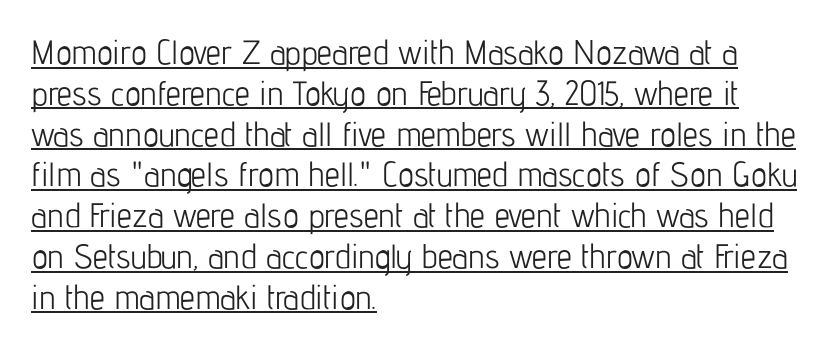
The image shows 34 px light, condensed sans-serif type, upright; set left-aligned, line spacing 1.2x, normal letter spacing, underlined; low stroke contrast and a medium x-height.
